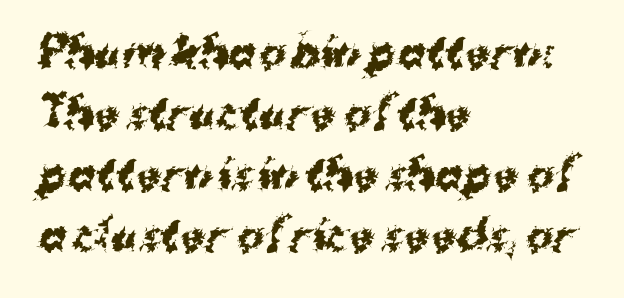
The line-height multiplier appears to be the usual default. The zone under the glyphs is completely vacant. A typesetter would call this zero additional tracking. Chunky letters — that's bold for sure. Each letter's strokes conclude bluntly, with no projecting serifs.
